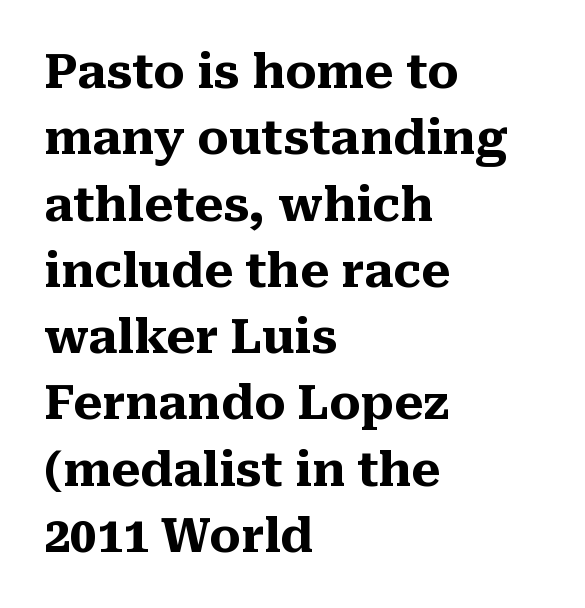
The passage shown is not underscored anywhere. The letters sit at their default tracking, neither squeezed nor spread. The text block is weighted toward the left margin, trailing off unevenly rightward. Designer's note — italics off, roman on.
